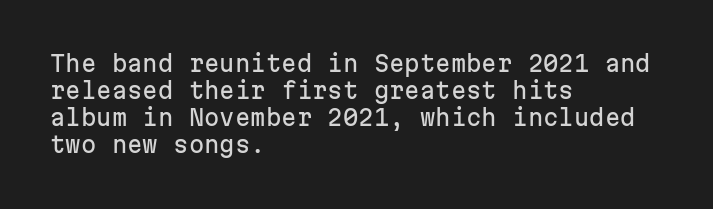
Q: Is the text italic (slanted)? A: No, it is upright.
Q: Is the text underlined? A: No.
Q: How is the paragraph aligned? A: Left-aligned.
Q: Is the spacing between letters normal or unusually wide? A: Normal.
